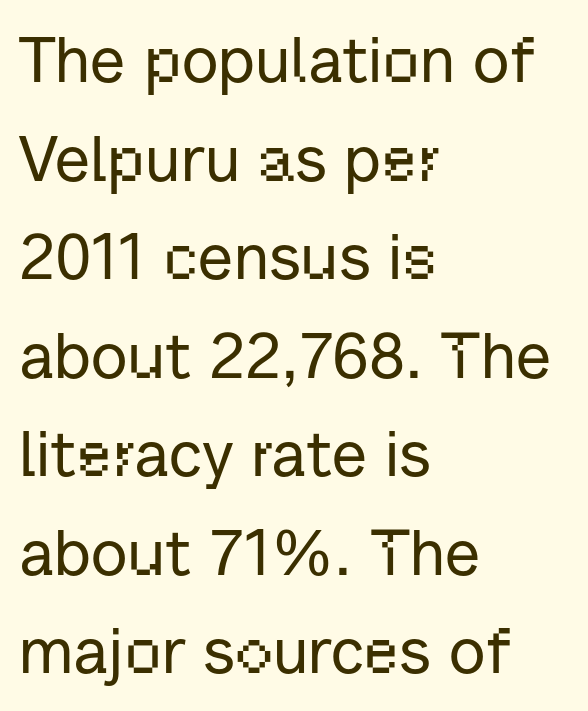
Underline: absent. Posture: straight, roman, zero tilt. Rows of type keep a routine distance in the vertical direction. Look at the tracking — it's just the regular setting, nothing added. A student would call this left alignment; a typographer would say flush left, rag right.
